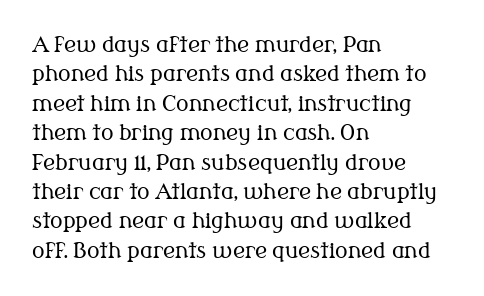
{"italic": "no", "bold": "no", "underline": "no", "align": "left", "line_spacing": "normal", "line_spacing_ratio": 1.4, "letter_spacing": "normal", "letter_spacing_em": 0.0, "glyph_px": 21}
